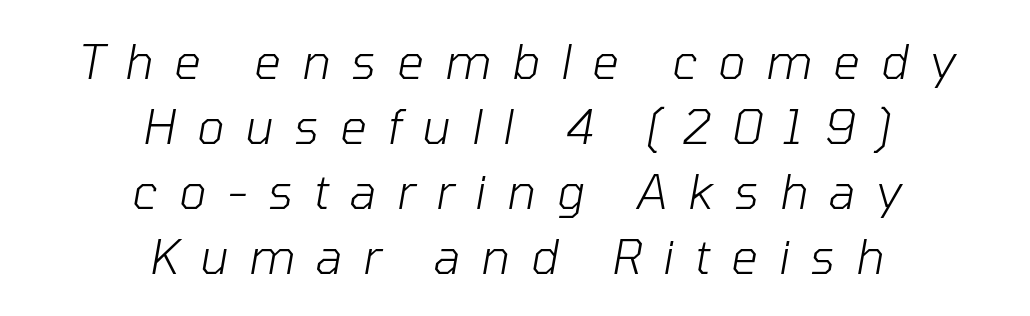
The font sits on the lighter half of the weight spectrum, regular included. Compared with ordinary roman type, these characters are visibly tilted. Do the characters align in a grid? No, the font is proportional. The rendering uses a moderate line-height, typical for paragraphs. Glyph-to-glyph distance is far greater than everyday printed text. Neither beginnings nor endings align; midpoints do.
